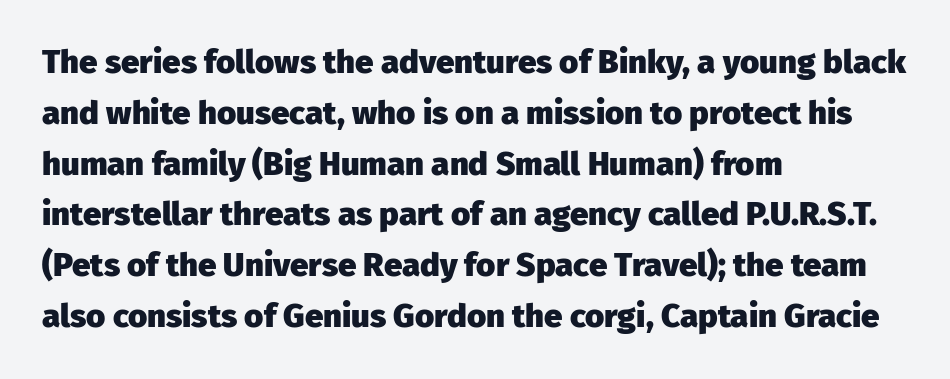
{"serif": "no", "italic": "no", "bold": "yes", "weight": "heavy", "width": "normal", "stroke_contrast": "low", "x_height": "medium", "monospaced": "no", "underline": "no", "align": "left", "line_spacing": "normal", "line_spacing_ratio": 1.54, "letter_spacing": "normal", "letter_spacing_em": 0.0, "glyph_px": 33}
